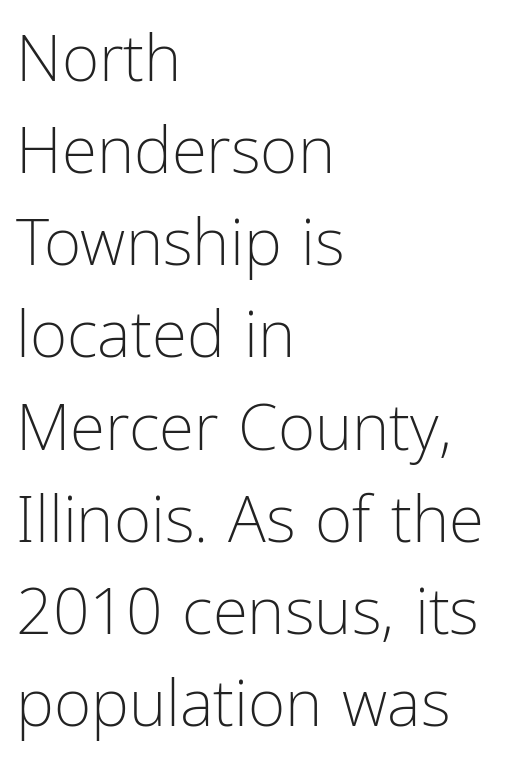
Q: Is the text bold? A: No.
Q: Is the text italic (slanted)? A: No, it is upright.
Q: Is the typeface a serif or a sans-serif typeface? A: Sans-serif.
Q: Is the text underlined? A: No.
Q: How is the paragraph aligned? A: Left-aligned.
Q: Is the spacing between letters normal or unusually wide? A: Normal.
Q: Is the spacing between lines tight, normal or loose? A: Normal.
Q: Width (condensed, normal, or wide)? A: Condensed.
Q: Stroke contrast? A: Low.
Q: x-height? A: Medium.
Q: Monospaced? A: No.
